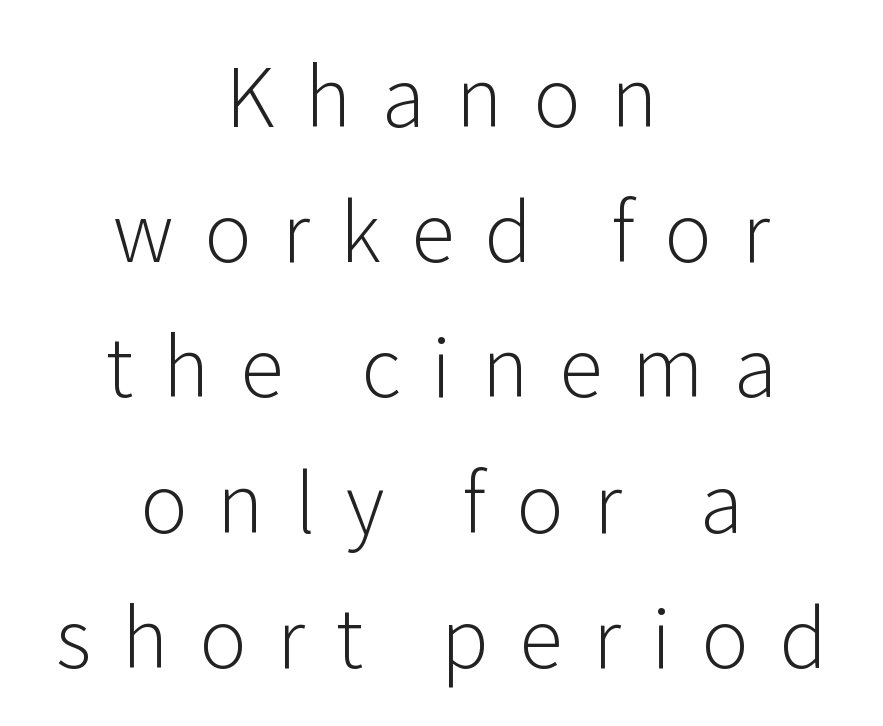
Q: Is the text bold? A: No.
Q: Is the text italic (slanted)? A: No, it is upright.
Q: Is the typeface a serif or a sans-serif typeface? A: Sans-serif.
Q: Is the text underlined? A: No.
Q: How is the paragraph aligned? A: Centered.
Q: Is the spacing between letters normal or unusually wide? A: Unusually wide.
Q: Is the spacing between lines tight, normal or loose? A: Normal.
Q: Width (condensed, normal, or wide)? A: Normal.
Q: Stroke contrast? A: Low.
Q: x-height? A: Medium.
Q: Monospaced? A: No.
